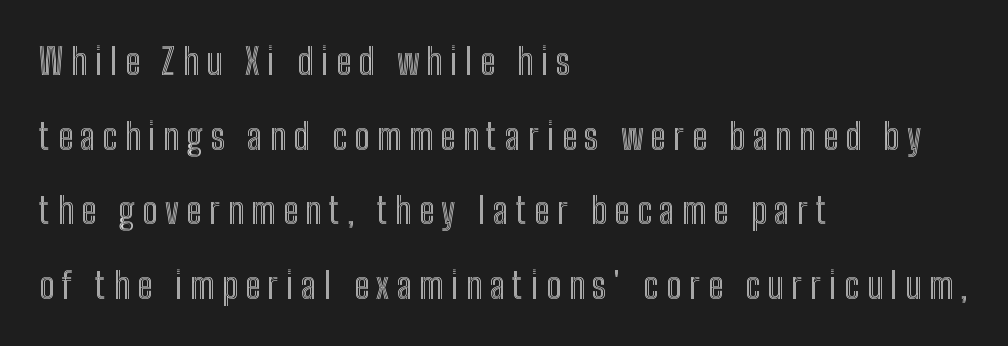
The image shows 36 px condensed type, upright; set left-aligned, loose line spacing (2.07x), unusually wide letter spacing (+0.21 em), not underlined; a medium x-height.
